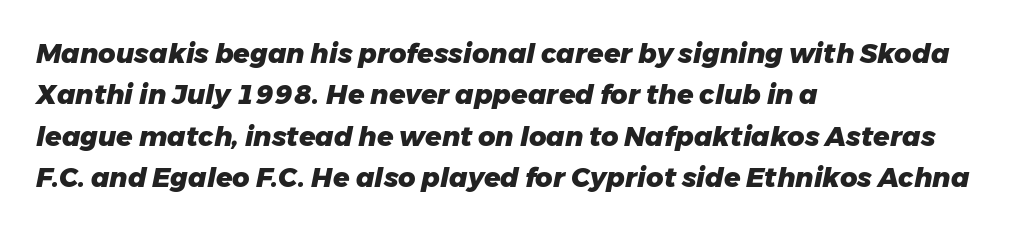
{"italic": "yes", "lean": "right", "slant_degrees": 11, "bold": "yes", "underline": "no", "align": "left", "line_spacing": "normal", "line_spacing_ratio": 1.53, "letter_spacing": "normal", "letter_spacing_em": 0.0, "glyph_px": 27}
